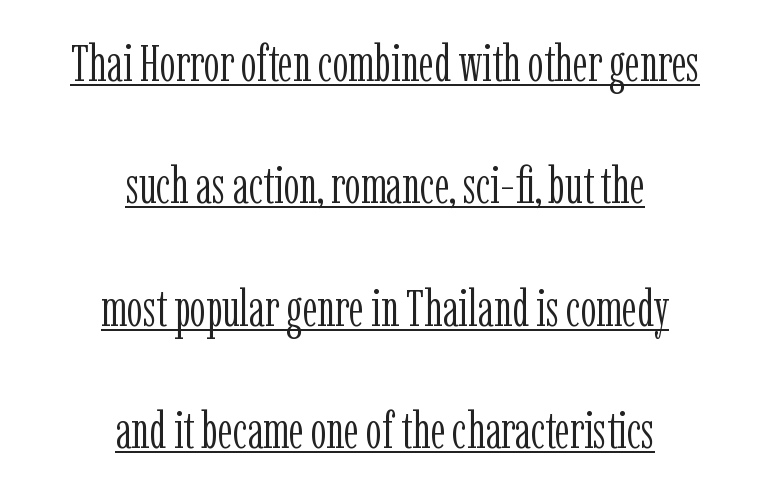
Q: Is the text bold? A: No.
Q: Is the text italic (slanted)? A: No, it is upright.
Q: Is the typeface a serif or a sans-serif typeface? A: Serif.
Q: Is the text underlined? A: Yes.
Q: How is the paragraph aligned? A: Centered.
Q: Is the spacing between letters normal or unusually wide? A: Normal.
Q: Is the spacing between lines tight, normal or loose? A: Loose.
Q: Width (condensed, normal, or wide)? A: Condensed.
Q: Stroke contrast? A: Low.
Q: x-height? A: Medium.
Q: Monospaced? A: No.
